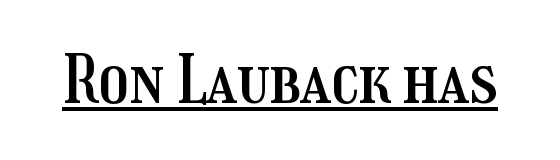
{"italic": "no", "width": "condensed", "stroke_contrast": "medium", "x_height": "medium", "monospaced": "no", "underline": "yes", "letter_spacing": "normal", "letter_spacing_em": 0.0, "glyph_px": 66}
